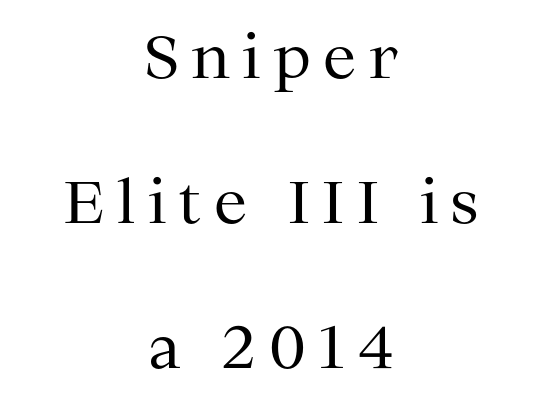
Decoration check: the copy has no underline. Note: serifs present on the glyphs. Letter spacing: wide. Neither beginnings nor endings align; midpoints do.
